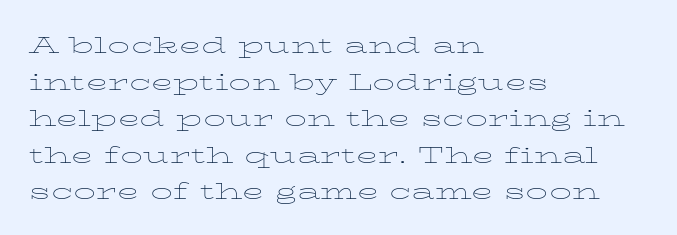
Horizontally, the lines are justified to the leading edge only. Anything drawn beneath the words? Only blank space. The passage shown is typed in a proportional face where columns would drift. Vertical stems look standard width or narrower in stroke. Vertically, the passage feels balanced, rows spaced as you'd expect.
